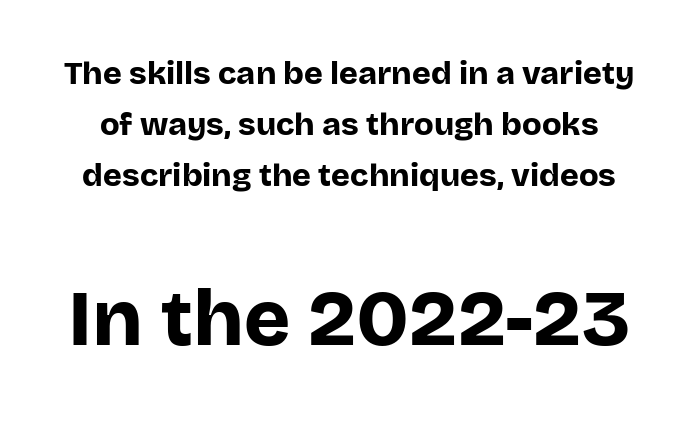
The image shows 79 px bold sans-serif type, upright; set normal line spacing (1.6x), normal letter spacing, not underlined; the second (bottom) block is 2.47x larger; low stroke contrast and a large x-height.
